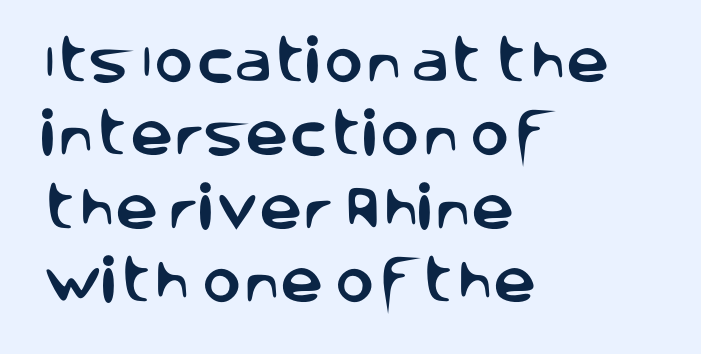
The image shows 48 px sans-serif type, upright; set left-aligned, normal line spacing (1.53x), normal letter spacing, not underlined; low stroke contrast and a large x-height.
